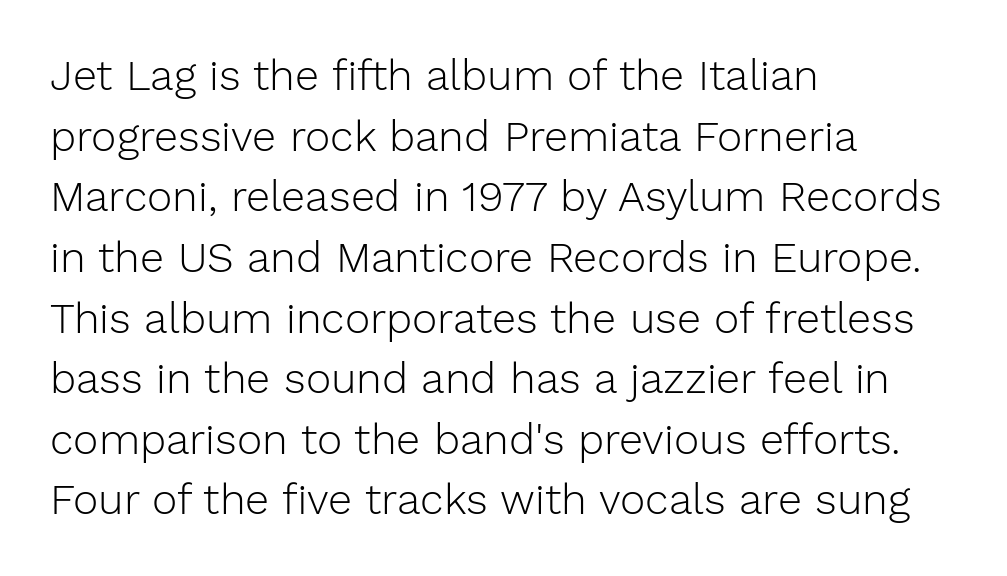
Q: Is the text bold? A: No.
Q: Is the text italic (slanted)? A: No, it is upright.
Q: Is the typeface a serif or a sans-serif typeface? A: Sans-serif.
Q: Is the text underlined? A: No.
Q: How is the paragraph aligned? A: Left-aligned.
Q: Is the spacing between letters normal or unusually wide? A: Normal.
Q: Is the spacing between lines tight, normal or loose? A: Normal.
Q: Width (condensed, normal, or wide)? A: Normal.
Q: Stroke contrast? A: Low.
Q: x-height? A: Medium.
Q: Monospaced? A: No.
